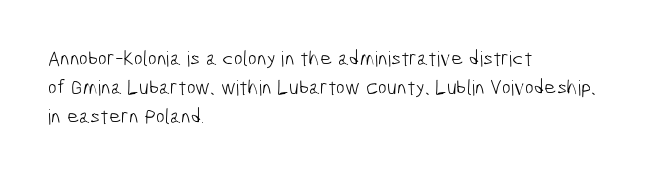
Q: Is the text bold? A: No.
Q: Is the text underlined? A: No.
Q: How is the paragraph aligned? A: Left-aligned.
Q: Is the spacing between letters normal or unusually wide? A: Normal.
Q: Is the spacing between lines tight, normal or loose? A: Normal.
